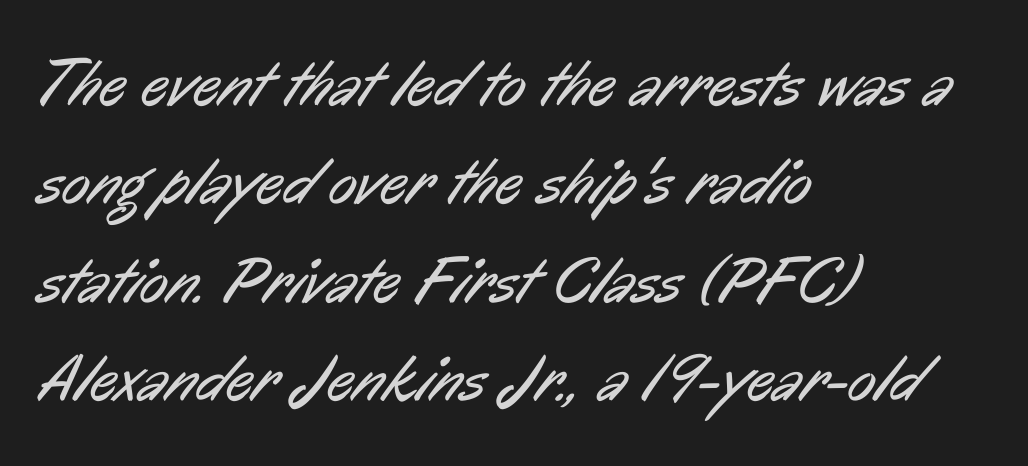
{"serif": "no", "bold": "no", "weight": "regular", "width": "condensed", "stroke_contrast": "low", "x_height": "medium", "monospaced": "no", "underline": "no", "align": "left", "line_spacing": "normal", "line_spacing_ratio": 1.49, "letter_spacing": "normal", "letter_spacing_em": 0.0, "glyph_px": 66}
